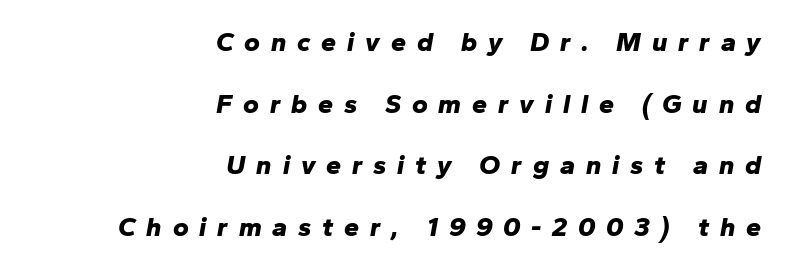
Quick note: italic. Descenders hang freely into open space. The rendering uses a large line-height, opening up the rows. The passage shown has open, widely tracked lettering throughout. Set as a true bold cut, around the 700 mark. One-word summary of the alignment: right.
